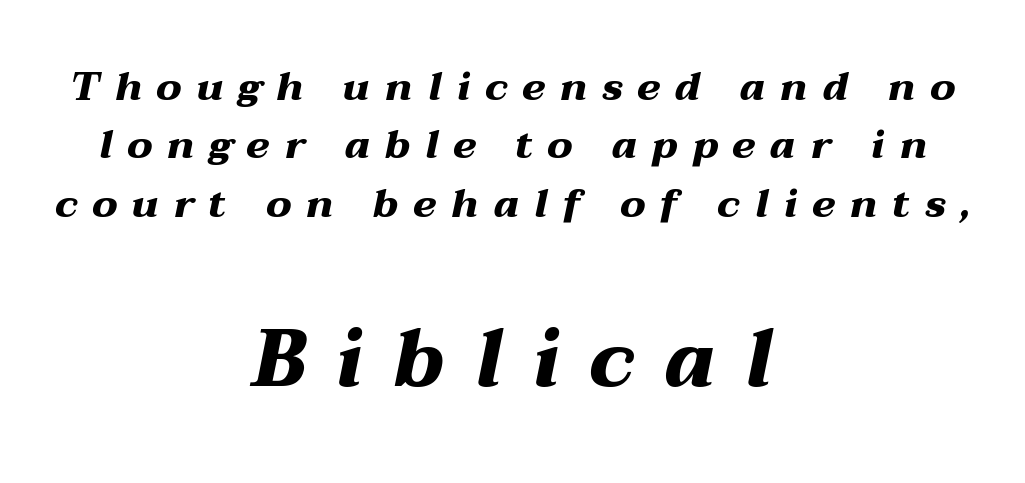
Q: Is the text bold? A: Yes.
Q: Is the text italic (slanted)? A: Yes, it leans right by about 12 degrees.
Q: Is the text underlined? A: No.
Q: How is the paragraph aligned? A: Centered.
Q: Is the spacing between letters normal or unusually wide? A: Unusually wide.
Q: Is the spacing between lines tight, normal or loose? A: Normal.
Q: Which block of text is set in a larger size, the first (top) or the second (bottom)? A: The second (bottom) one.
Q: Width (condensed, normal, or wide)? A: Wide.
Q: Stroke contrast? A: Medium.
Q: x-height? A: Medium.
Q: Monospaced? A: No.
